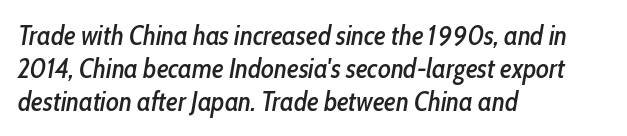
{"italic": "yes", "lean": "right", "slant_degrees": 10, "underline": "no", "align": "left", "line_spacing_ratio": 1.22, "letter_spacing": "normal", "letter_spacing_em": 0.0, "glyph_px": 27}
